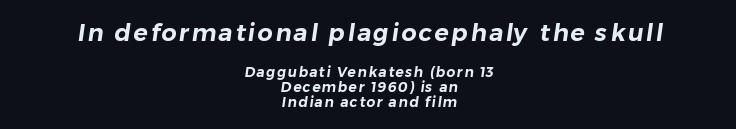
Q: Is the text underlined? A: No.
Q: How is the paragraph aligned? A: Centered.
Q: Is the spacing between lines tight, normal or loose? A: Tight.
Q: Which block of text is set in a larger size, the first (top) or the second (bottom)? A: The first (top) one.
